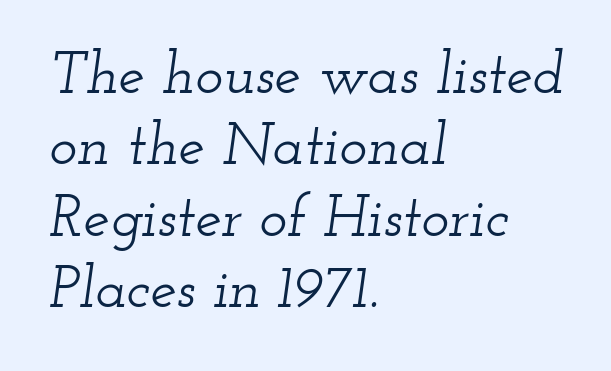
Examine the stroke ends and you'll spot serifs. The line texture is even and compact thanks to regular tracking. Think of a printed novel: that variable character pitch is what you see here. Is the type slanted? Yes — the strokes lean at a clear angle. These lines are set flush left with a ragged right edge.
